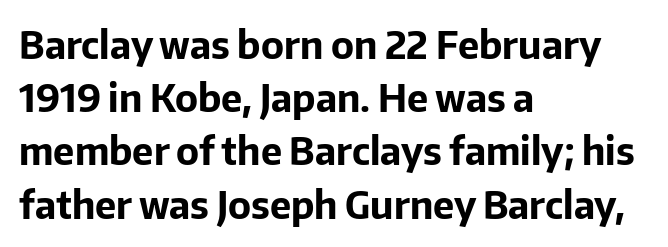
Q: Is the text bold? A: Yes.
Q: Is the text italic (slanted)? A: No, it is upright.
Q: Is the typeface a serif or a sans-serif typeface? A: Sans-serif.
Q: Is the text underlined? A: No.
Q: How is the paragraph aligned? A: Left-aligned.
Q: Is the spacing between letters normal or unusually wide? A: Normal.
Q: Is the spacing between lines tight, normal or loose? A: Normal.
Q: Width (condensed, normal, or wide)? A: Normal.
Q: Stroke contrast? A: Low.
Q: x-height? A: Medium.
Q: Monospaced? A: No.
